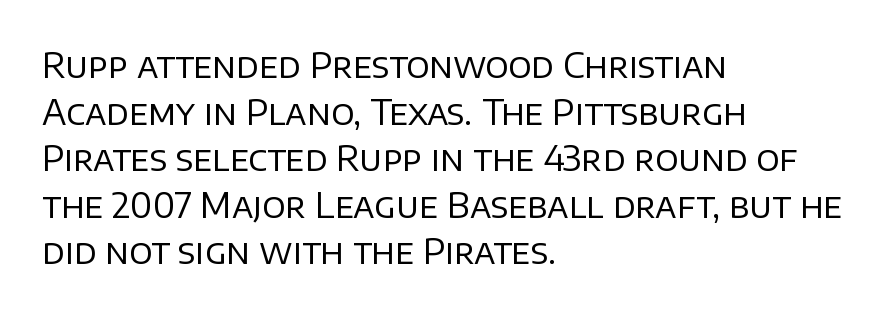
The image shows 34 px regular-weight sans-serif type, upright; set left-aligned, normal line spacing (1.37x), normal letter spacing, not underlined; low stroke contrast and a large x-height.
